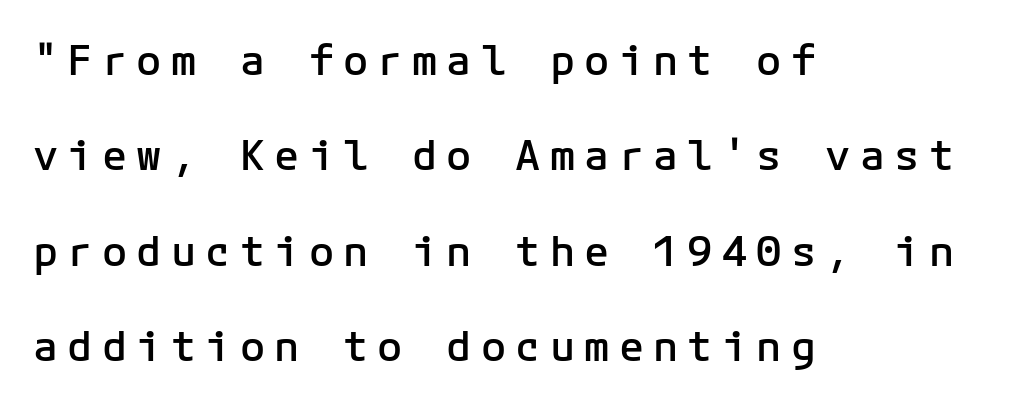
The horizontal fit of the characters is loose and conspicuously gappy. The rag falls on the right side of this text block. Students, observe: this is what heavily led, spacious text looks like. Does the lettering tilt? It doesn't — this is upright. Check where the strokes stop: nothing finishes them off — pure sans.
